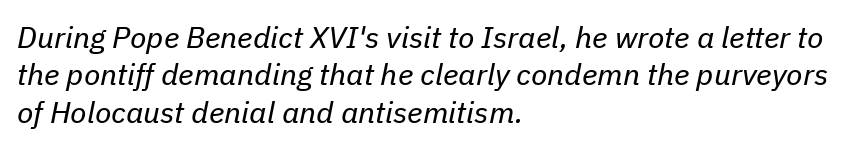
These lines were composed using italics. The glyphs are unaccompanied by any horizontal stroke below them. A normal amount of white space separates one row of letters from the next. Stroke thickness stays within the range of a standard reading face or lighter. These lines are rendered in a variable-pitch font. Alignment: flush left.
